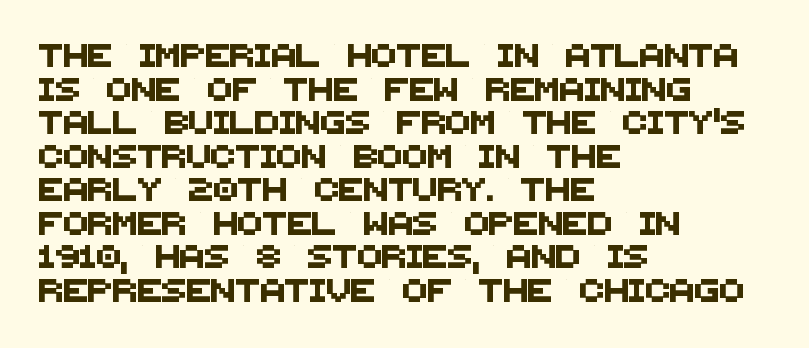
The image shows 23 px text type; set left-aligned, normal line spacing (1.46x), normal letter spacing, not underlined.
